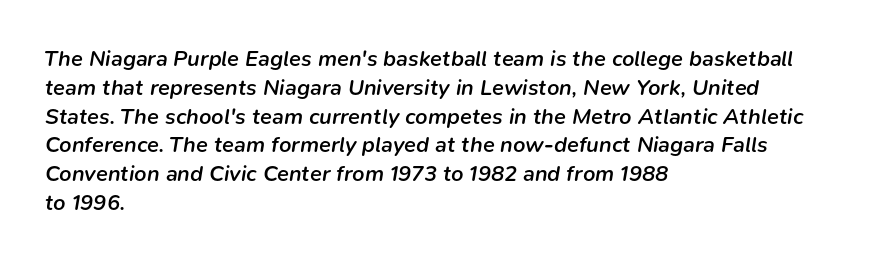
The string is rendered with underlining switched off. In terms of posture, this sample is oblique. These lines are set flush left with a ragged right edge. Does the leading feel generous? No, just average. A semibold gives these letters moderate extra thickness, short of bold.
